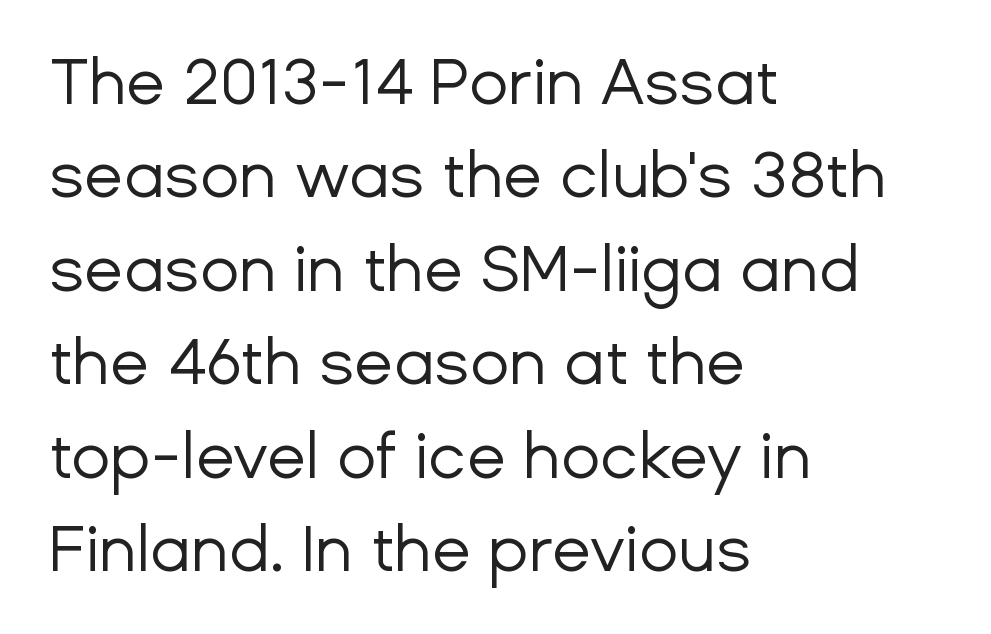
The type is set solid horizontally, with unmodified tracking. The words here are not underlined. This is the regular roman posture of the typeface. On a weight scale, this lands at 450 or below. Each letter keeps its own natural width here, so spacing adapts to shape. The space between consecutive lines is moderate.
